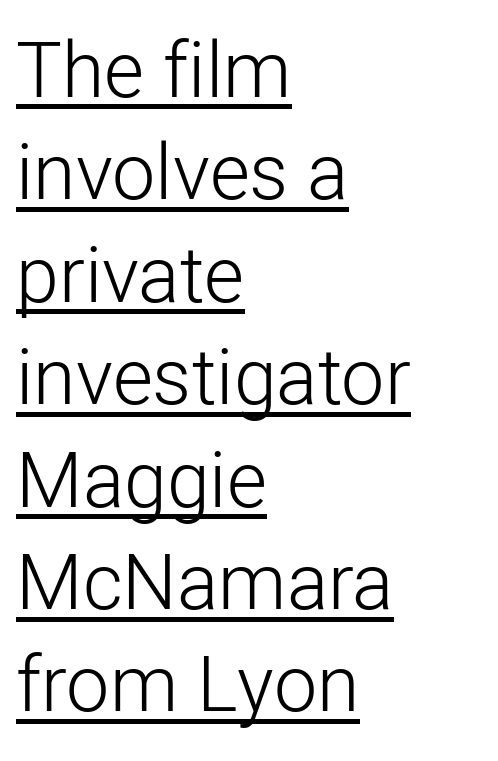
Q: Is the text bold? A: No.
Q: Is the text italic (slanted)? A: No, it is upright.
Q: Is the typeface a serif or a sans-serif typeface? A: Sans-serif.
Q: Is the text underlined? A: Yes.
Q: How is the paragraph aligned? A: Left-aligned.
Q: Is the spacing between letters normal or unusually wide? A: Normal.
Q: Is the spacing between lines tight, normal or loose? A: Normal.
Q: Width (condensed, normal, or wide)? A: Normal.
Q: Stroke contrast? A: Low.
Q: x-height? A: Medium.
Q: Monospaced? A: No.
